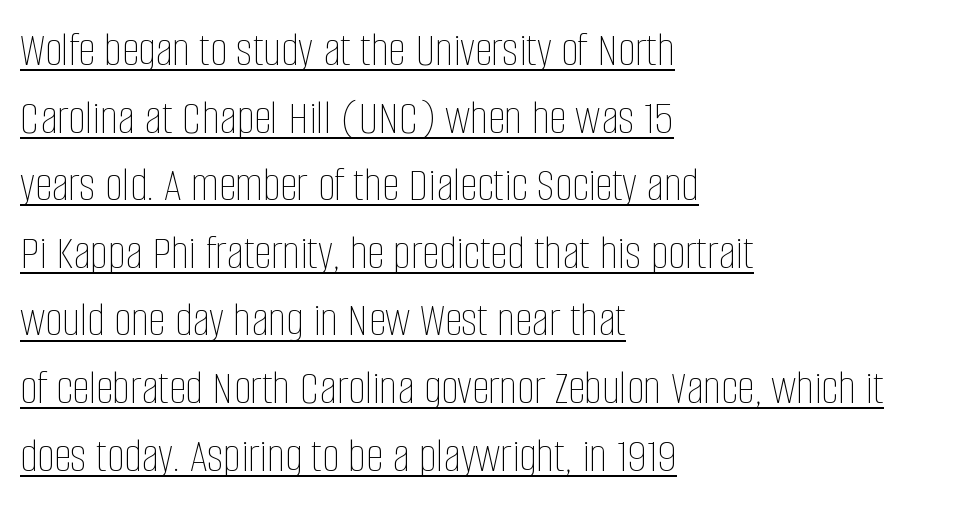
Q: Is the text bold? A: No.
Q: Is the text italic (slanted)? A: No, it is upright.
Q: Is the text underlined? A: Yes.
Q: How is the paragraph aligned? A: Left-aligned.
Q: Is the spacing between letters normal or unusually wide? A: Normal.
Q: Is the spacing between lines tight, normal or loose? A: Normal.
Q: Width (condensed, normal, or wide)? A: Condensed.
Q: Stroke contrast? A: Low.
Q: x-height? A: Large.
Q: Monospaced? A: No.
